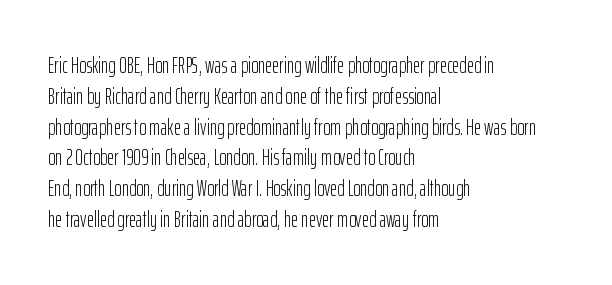
Q: Is the text bold? A: No.
Q: Is the text italic (slanted)? A: No, it is upright.
Q: Is the text underlined? A: No.
Q: How is the paragraph aligned? A: Left-aligned.
Q: Is the spacing between letters normal or unusually wide? A: Normal.
Q: Is the spacing between lines tight, normal or loose? A: Normal.
